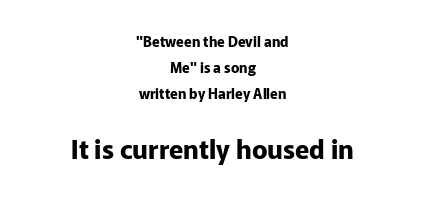
Q: Is the text bold? A: Yes.
Q: Is the text italic (slanted)? A: No, it is upright.
Q: Is the text underlined? A: No.
Q: How is the paragraph aligned? A: Centered.
Q: Is the spacing between letters normal or unusually wide? A: Normal.
Q: Which block of text is set in a larger size, the first (top) or the second (bottom)? A: The second (bottom) one.
